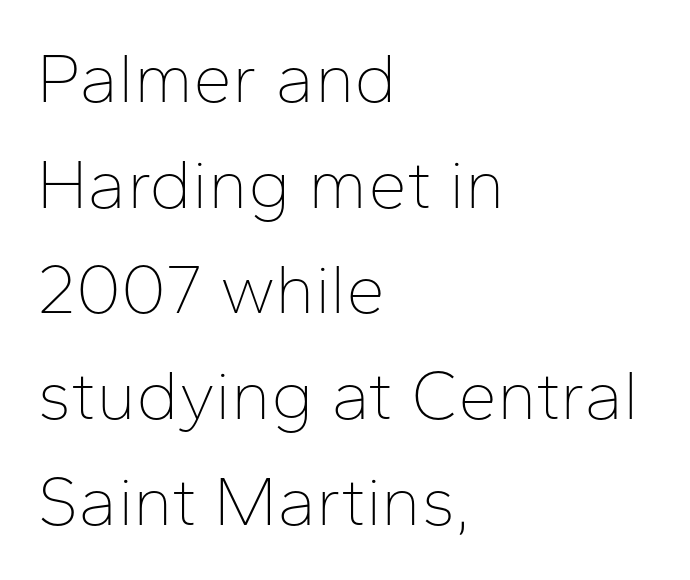
Font category for this specimen: sans-serif. Every stem runs plumb, perpendicular to the baseline. One-word summary of the alignment: left. Varying glyph widths throughout — classic text-font behaviour. How would I describe the line gaps? Plain and ordinary.
